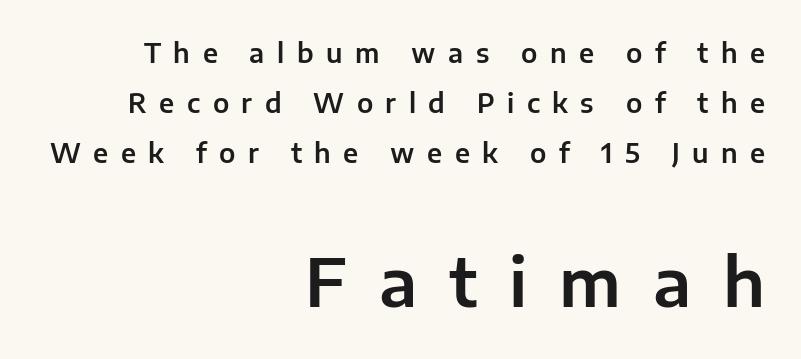
The image shows 66 px sans-serif type, upright; set right-aligned, loose line spacing (1.93x), unusually wide letter spacing (+0.48 em), not underlined; the second (bottom) block is 2.54x larger; low stroke contrast and a medium x-height.
